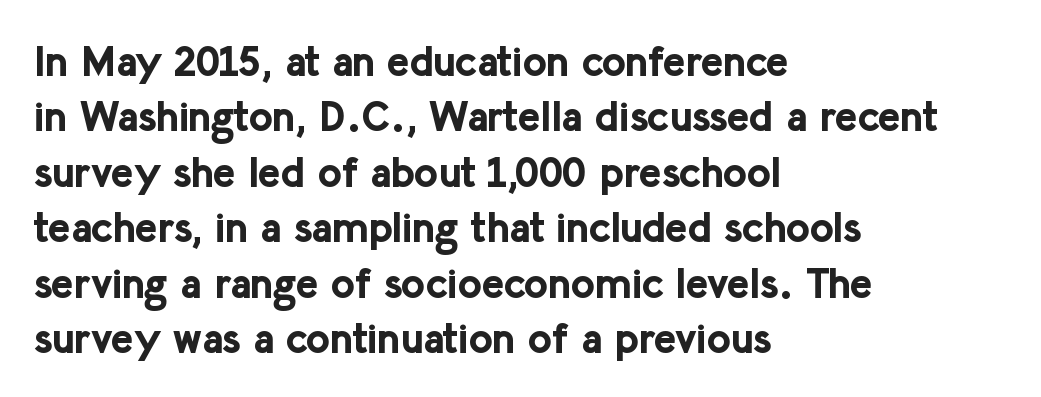
The glyphs are unaccompanied by any horizontal stroke below them. Honestly, the row spacing looks completely unremarkable. Layout note: lines flush left. This sample uses a sans-serif face. A typesetter would call this zero additional tracking.
